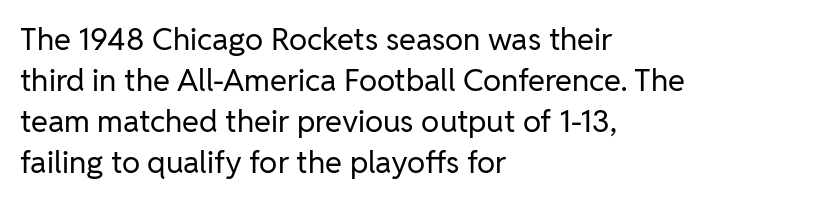
Vertical stems look standard width or narrower in stroke. Spacing verdict: proportional, widths tailored to each character. What stands out about the letter spacing? Nothing — it is the standard amount. This rendering employs a face without finishing strokes, i.e., a sans-serif. The string is rendered with underlining switched off.
